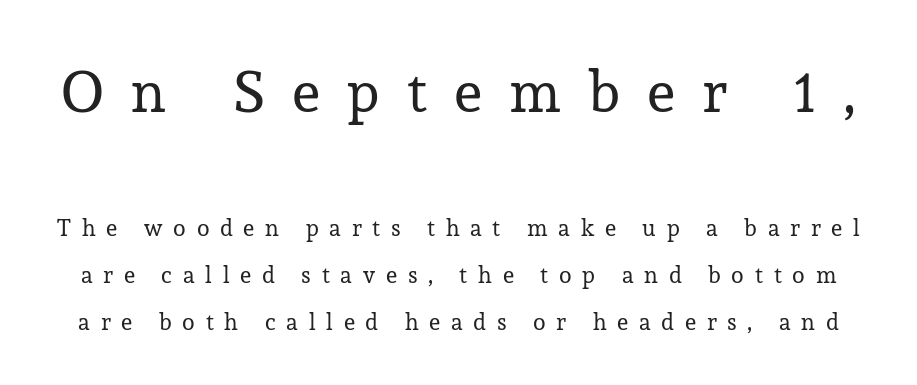
Q: Is the text bold? A: No.
Q: Is the text italic (slanted)? A: No, it is upright.
Q: Is the typeface a serif or a sans-serif typeface? A: Serif.
Q: Is the text underlined? A: No.
Q: Is the spacing between letters normal or unusually wide? A: Unusually wide.
Q: Is the spacing between lines tight, normal or loose? A: Loose.
Q: Which block of text is set in a larger size, the first (top) or the second (bottom)? A: The first (top) one.
Q: Width (condensed, normal, or wide)? A: Normal.
Q: Stroke contrast? A: Low.
Q: x-height? A: Medium.
Q: Monospaced? A: No.
